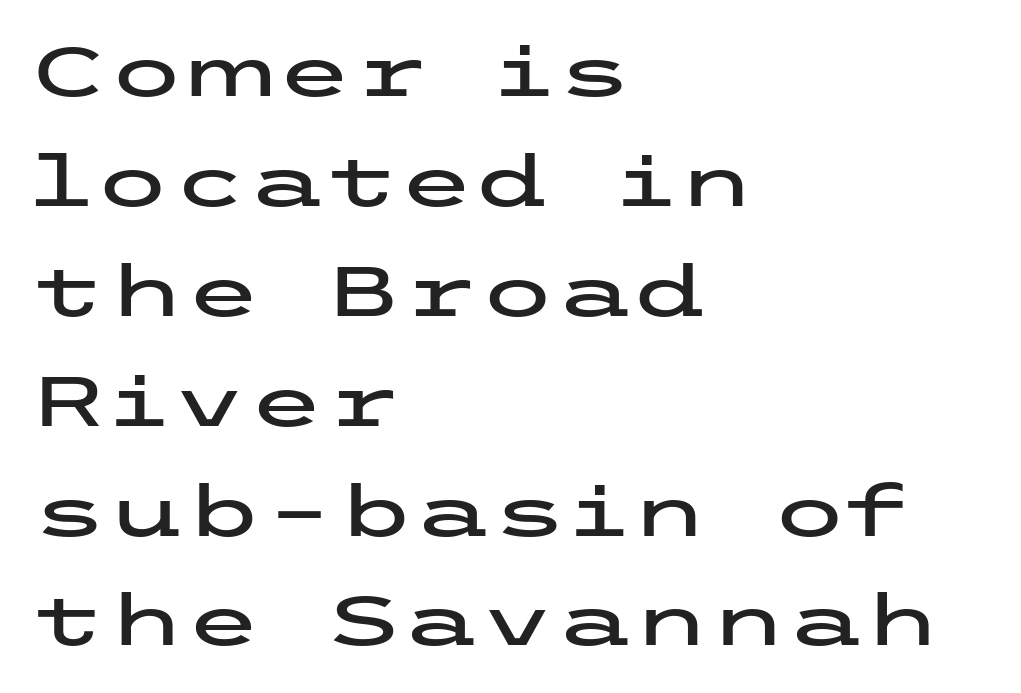
Characters follow at the spacing the type designer built in. The lettering holds an erect, upright posture throughout. The area under the type is left untouched. A student would call this left alignment; a typographer would say flush left, rag right. A typesetter would call this leading conventional body-copy spacing. The characters display no serif detailing; their extremities are plain.
